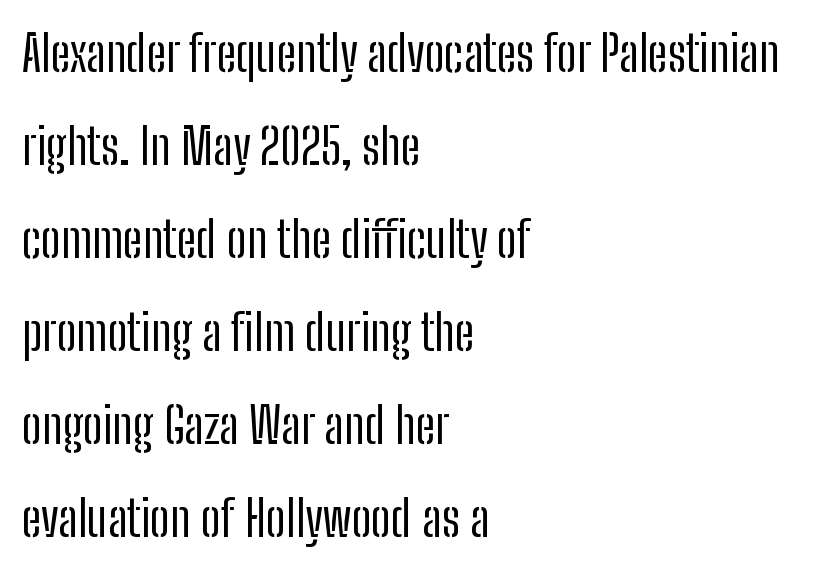
{"serif": "no", "italic": "no", "bold": "no", "weight": "regular", "width": "condensed", "stroke_contrast": "low", "x_height": "medium", "monospaced": "no", "underline": "no", "align": "left", "line_spacing_ratio": 1.86, "letter_spacing": "normal", "letter_spacing_em": 0.0, "glyph_px": 50}
